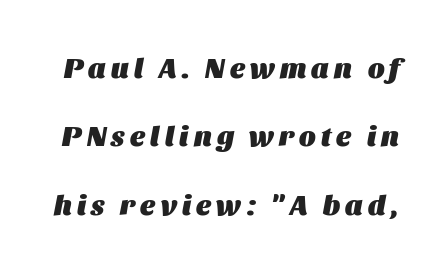
{"italic": "yes", "lean": "right", "slant_degrees": 11, "bold": "yes", "weight": "heavy", "width": "normal", "stroke_contrast": "medium", "x_height": "large", "monospaced": "no", "underline": "no", "line_spacing": "loose", "line_spacing_ratio": 2.44, "glyph_px": 28}
